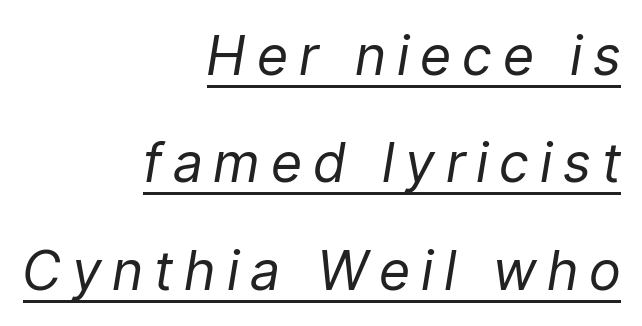
The image shows 54 px regular-weight, condensed type, italic (leaning right); set right-aligned, loose line spacing (1.99x), unusually wide letter spacing (+0.24 em), underlined; low stroke contrast and a medium x-height.
